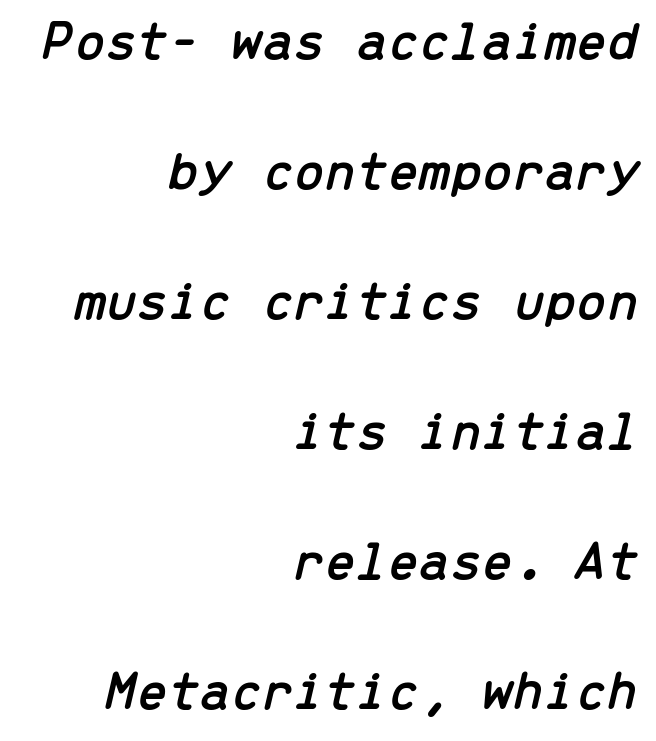
The image shows 56 px text type, italic (leaning right), monospaced; set right-aligned, loose line spacing (2.32x), normal letter spacing, not underlined; low stroke contrast and a medium x-height.
